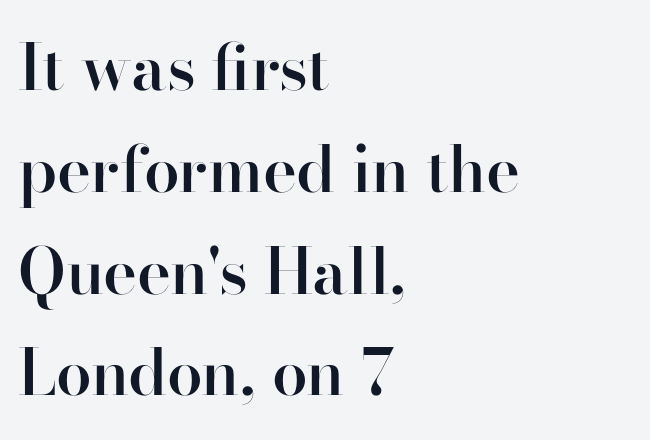
{"serif": "yes", "italic": "no", "bold": "semi", "weight": "semibold", "width": "normal", "stroke_contrast": "high", "x_height": "small", "monospaced": "no", "underline": "no", "align": "left", "line_spacing": "normal", "line_spacing_ratio": 1.59, "letter_spacing": "normal", "letter_spacing_em": 0.0, "glyph_px": 64}
